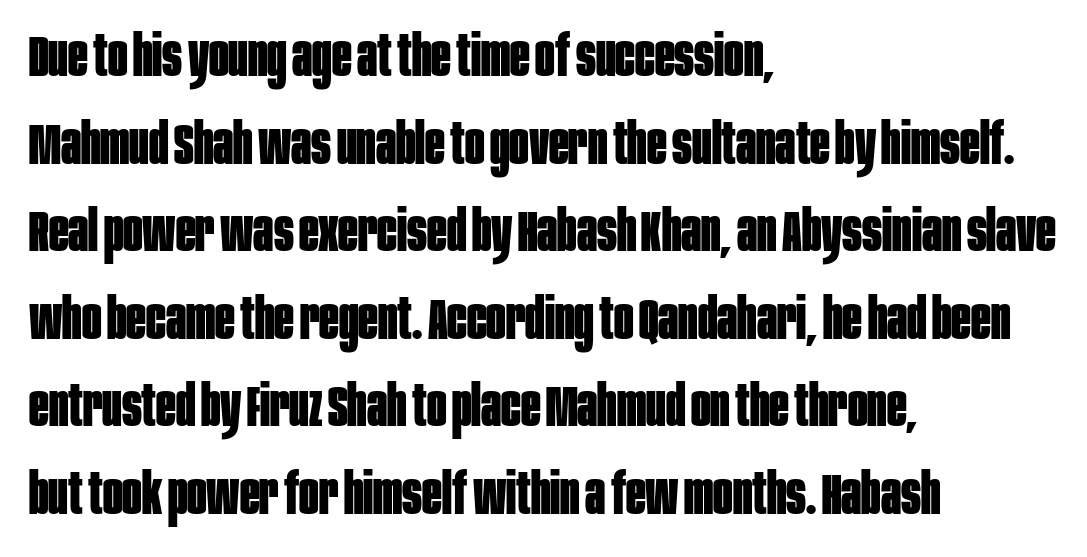
In terms of leading, this rendering sits right in the middle. This sample has the flowing, uneven cadence of proportional lettering. Underline: absent. The axis of the letterforms is exactly vertical. Summary of weight: heavy, a full bold. Default kerning and tracking; the words read as compact shapes.
